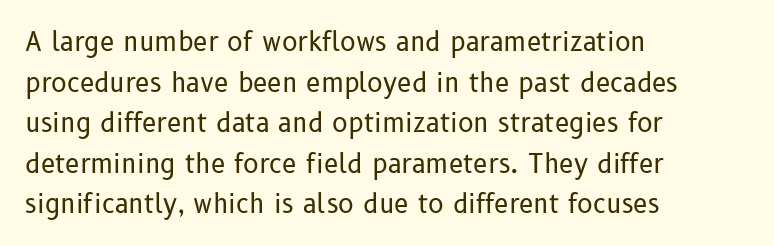
The image shows 26 px text type, upright; set left-aligned, normal line spacing (1.56x), normal letter spacing, not underlined.
